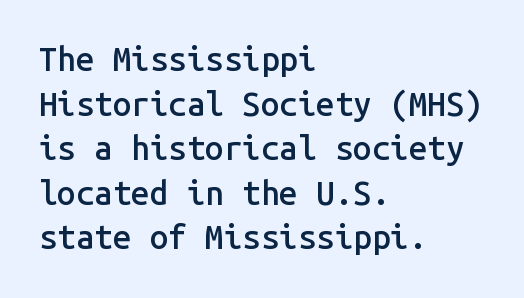
The image shows 33 px semibold sans-serif type, upright, monospaced; set left-aligned, normal line spacing (1.35x), normal letter spacing, not underlined; low stroke contrast and a medium x-height.
